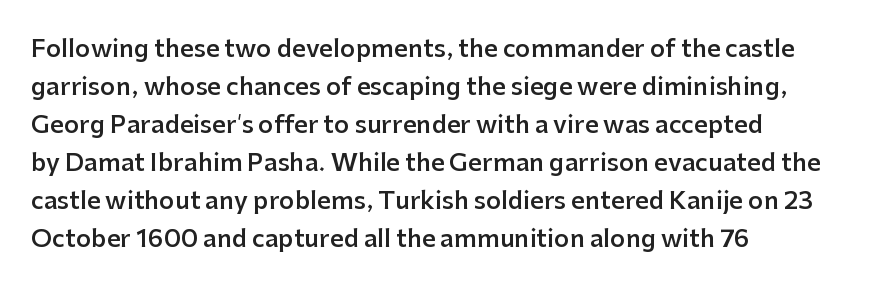
Q: Is the text bold? A: Semi-bold.
Q: Is the text italic (slanted)? A: No, it is upright.
Q: Is the text underlined? A: No.
Q: How is the paragraph aligned? A: Left-aligned.
Q: Is the spacing between letters normal or unusually wide? A: Normal.
Q: Is the spacing between lines tight, normal or loose? A: Normal.
